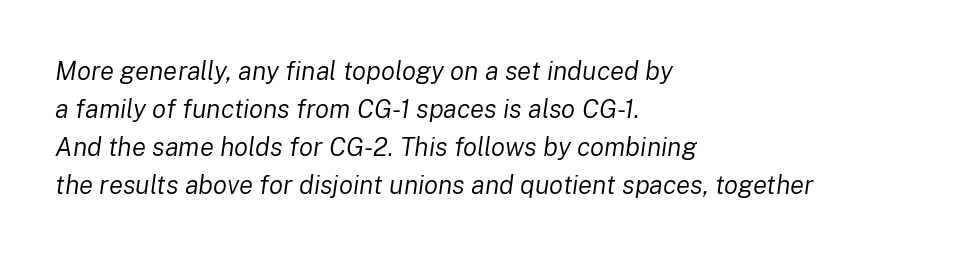
A quiet, ordinary-to-light weight characterises the typeface. Standard letterfit; no display-style spreading of the glyphs. Plain, unruled lines of type. Notice how the passage keeps a crisp vertical edge on the left only. Each new line begins a customary step beneath the previous one.
